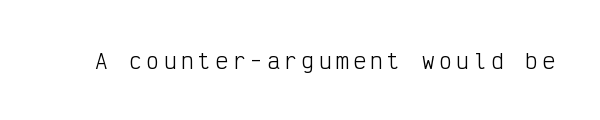
Q: Is the text bold? A: No.
Q: Is the text italic (slanted)? A: No, it is upright.
Q: Is the text underlined? A: No.
Q: Is the spacing between letters normal or unusually wide? A: Unusually wide.
